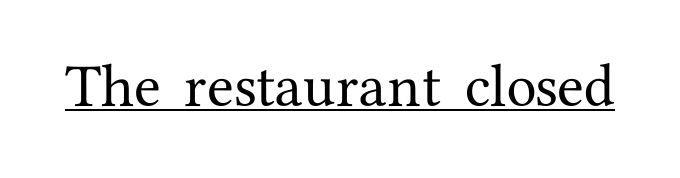
The image shows 49 px serif type, upright; set normal letter spacing, underlined; medium stroke contrast and a medium x-height.
